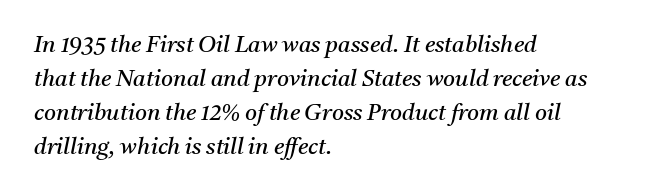
{"italic": "yes", "lean": "right", "slant_degrees": 11, "bold": "no", "underline": "no", "align": "left", "line_spacing": "normal", "line_spacing_ratio": 1.48, "letter_spacing": "normal", "letter_spacing_em": 0.0, "glyph_px": 23}
